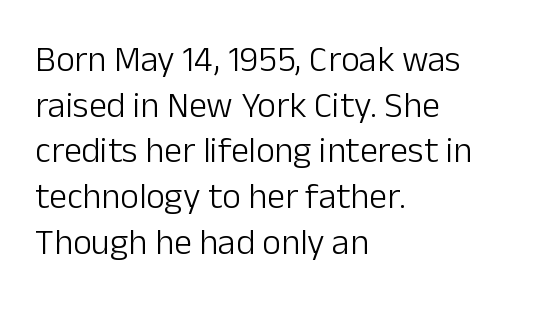
Q: Is the text bold? A: No.
Q: Is the text italic (slanted)? A: No, it is upright.
Q: Is the typeface a serif or a sans-serif typeface? A: Sans-serif.
Q: Is the text underlined? A: No.
Q: How is the paragraph aligned? A: Left-aligned.
Q: Is the spacing between letters normal or unusually wide? A: Normal.
Q: Is the spacing between lines tight, normal or loose? A: Normal.
Q: Width (condensed, normal, or wide)? A: Normal.
Q: Stroke contrast? A: Low.
Q: x-height? A: Medium.
Q: Monospaced? A: No.
